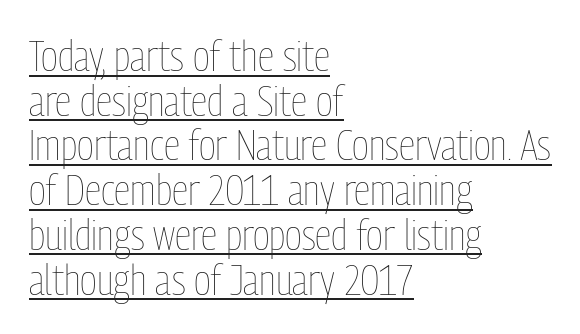
The image shows 43 px thin, condensed type, upright; set left-aligned, tight line spacing (1.04x), normal letter spacing, underlined; low stroke contrast and a medium x-height.
